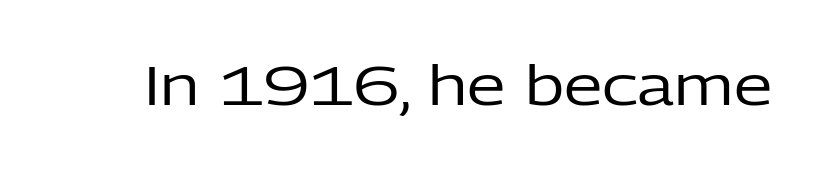
The image shows 55 px regular-weight sans-serif type, upright; set normal letter spacing, not underlined; low stroke contrast and a medium x-height.
